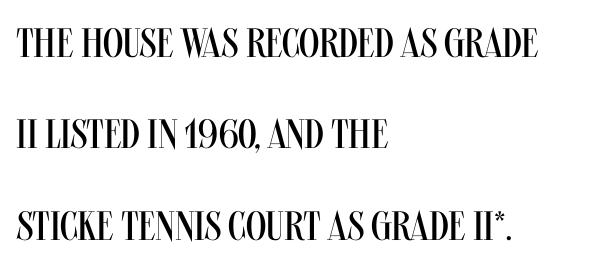
You can tell it's not italic because the verticals are truly vertical. No heavy texture on the line: the type isn't bold. Bare-footed words on every line. Each letter keeps its own natural width here, so spacing adapts to shape.
